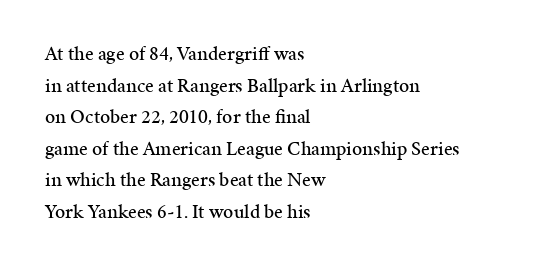
The baseline area is clear. The letterforms sit shoulder to shoulder at normal distance. Each line starts at the same left margin while the right side varies. You can tell it's not italic because the verticals are truly vertical.
